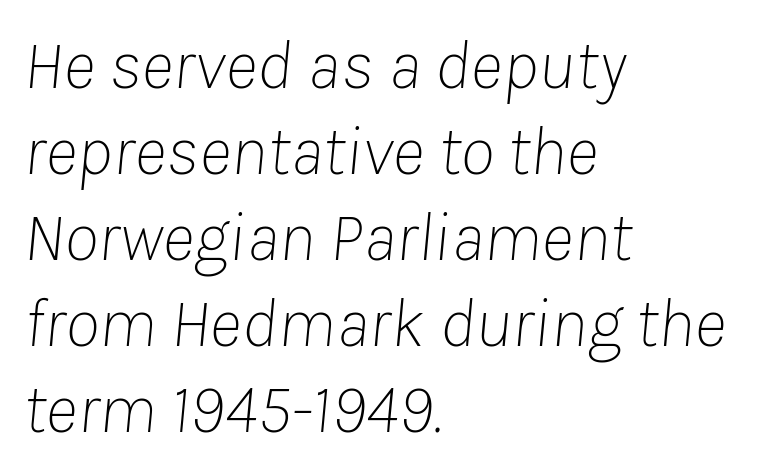
Note the varied advance widths — an 'i' is clearly narrower than an 'm'. Glyph-to-glyph distance matches everyday printed text. The text carries the slant typical of an italic or oblique font. Is the type heavy? It reads as light-to-regular instead.
